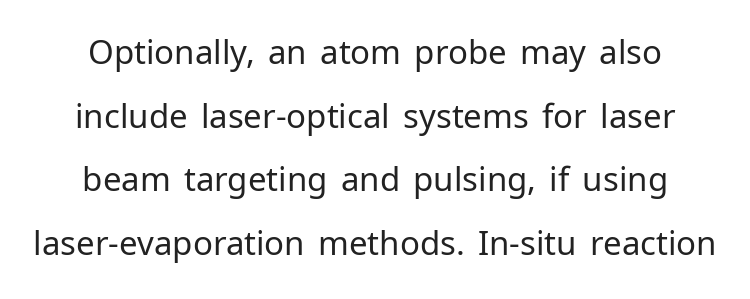
{"serif": "no", "italic": "no", "bold": "no", "weight": "regular", "width": "normal", "stroke_contrast": "low", "x_height": "medium", "monospaced": "no", "underline": "no", "line_spacing": "loose", "line_spacing_ratio": 1.93, "letter_spacing": "normal", "letter_spacing_em": 0.0, "glyph_px": 33}
